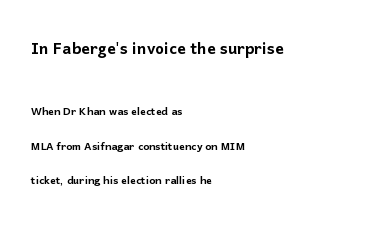
This rendering uses left alignment, leaving the right contour irregular. Honestly, the letter spacing is just normal — you wouldn't notice it. The strip under each line holds only bare page. The specimen reads as upright at a glance.
